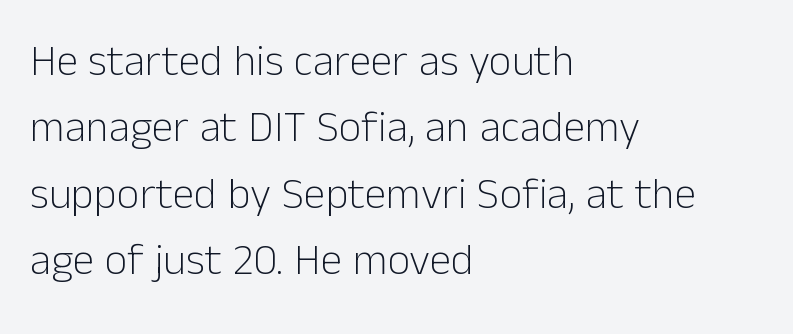
Successive baselines arrive at the customary interval. Layout note: lines flush left. The typeface has the unassuming heft of standard copy or less. Unlike a traditional serif, this face leaves its strokes unadorned. The rendering keeps characters at their native spacing. When letters stand straight like this, we call the style roman or upright.
